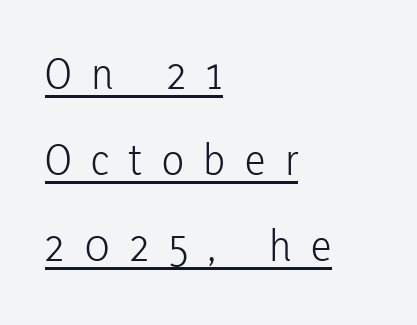
The image shows 46 px light, condensed sans-serif type, upright; set left-aligned, line spacing 1.87x, unusually wide letter spacing (+0.43 em), underlined; low stroke contrast and a medium x-height.
